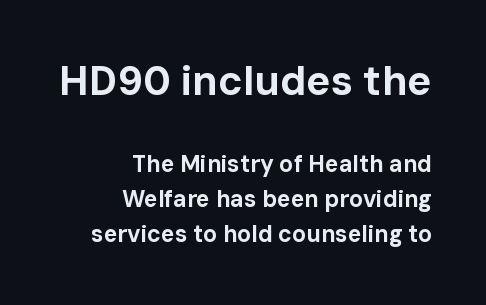
The characters display no serif detailing; their extremities are plain. Do the letters lean? They stand straight. The text block is weighted toward the right margin, trailing off unevenly leftward. Note: larger setting up top, smaller setting below. The letterforms sit shoulder to shoulder at normal distance.
